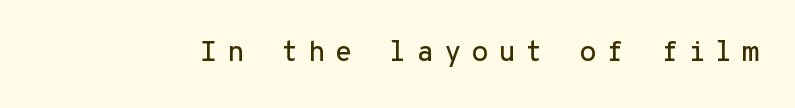
Q: Is the text italic (slanted)? A: No, it is upright.
Q: Is the typeface a serif or a sans-serif typeface? A: Sans-serif.
Q: Is the text underlined? A: No.
Q: Is the spacing between letters normal or unusually wide? A: Unusually wide.
Q: Width (condensed, normal, or wide)? A: Normal.
Q: Stroke contrast? A: Low.
Q: x-height? A: Medium.
Q: Monospaced? A: Yes.
